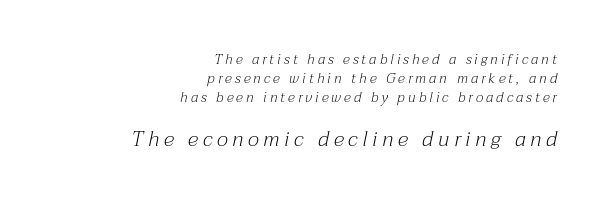
The image shows 21 px text type, italic (leaning right); set right-aligned, normal line spacing (1.36x), unusually wide letter spacing (+0.22 em), not underlined; the second (bottom) block is 1.5x larger.
